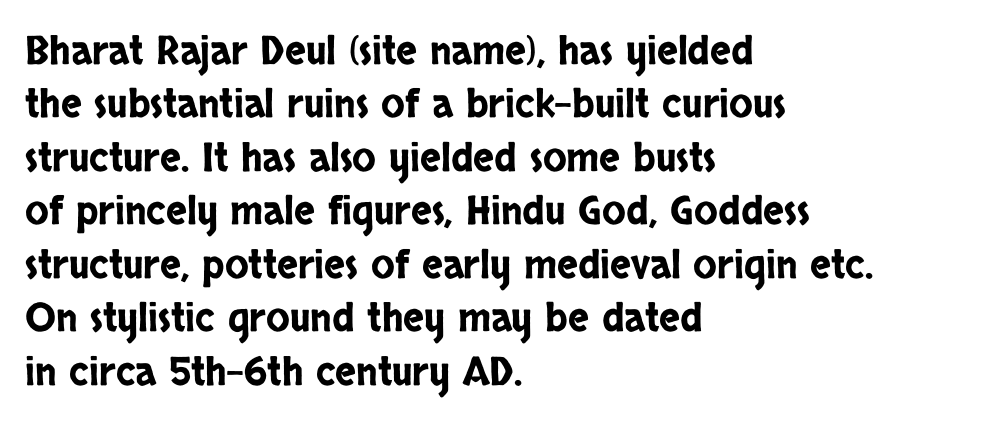
The type family on display is of the sans-serif kind. Nobody touched the tracking dial on this one. If you drew a ruler down the left edge, every line would touch it. No word sits above an underline. The letters advance in unequal steps, a hallmark of proportional type. This block has exactly the height ordinary leading produces.
